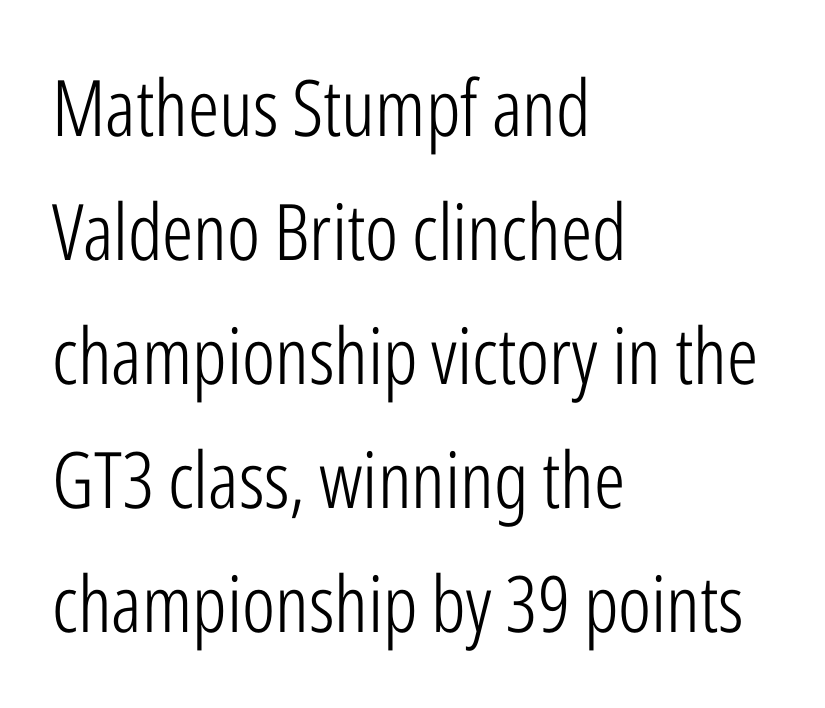
Q: Is the text bold? A: No.
Q: Is the text italic (slanted)? A: No, it is upright.
Q: Is the typeface a serif or a sans-serif typeface? A: Sans-serif.
Q: Is the text underlined? A: No.
Q: How is the paragraph aligned? A: Left-aligned.
Q: Is the spacing between letters normal or unusually wide? A: Normal.
Q: Is the spacing between lines tight, normal or loose? A: Normal.
Q: Width (condensed, normal, or wide)? A: Condensed.
Q: Stroke contrast? A: Low.
Q: x-height? A: Medium.
Q: Monospaced? A: No.
